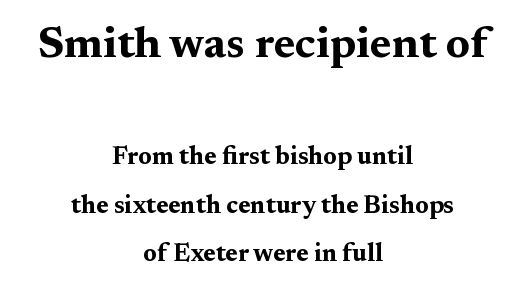
The image shows 44 px bold, wide serif type, upright; set centered, loose line spacing (1.95x), normal letter spacing, not underlined; the first (top) block is 1.76x larger; medium stroke contrast and a medium x-height.
